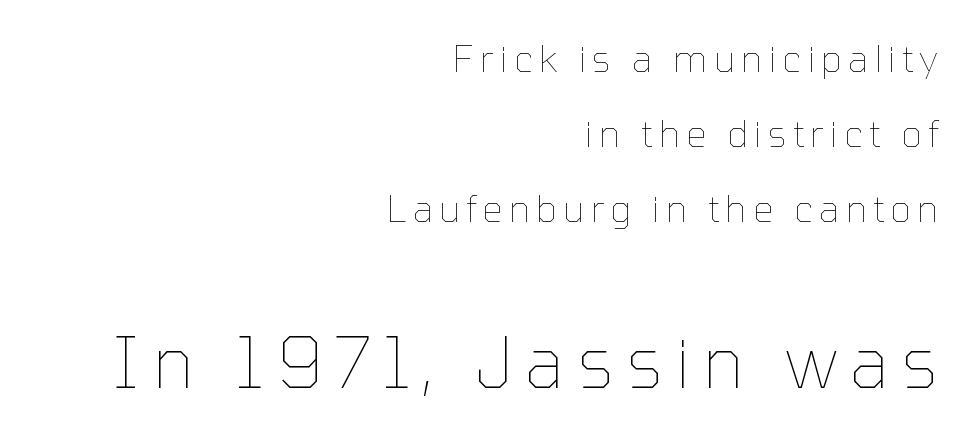
{"italic": "no", "bold": "no", "weight": "thin", "width": "normal", "stroke_contrast": "low", "x_height": "medium", "monospaced": "no", "underline": "no", "align": "right", "line_spacing": "loose", "line_spacing_ratio": 2.08, "larger_block": "second", "size_ratio": 1.97, "glyph_px": 71}
